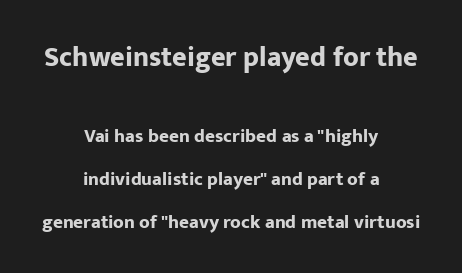
Q: Is the text bold? A: Yes.
Q: Is the text italic (slanted)? A: No, it is upright.
Q: Is the typeface a serif or a sans-serif typeface? A: Sans-serif.
Q: Is the text underlined? A: No.
Q: How is the paragraph aligned? A: Centered.
Q: Is the spacing between letters normal or unusually wide? A: Normal.
Q: Is the spacing between lines tight, normal or loose? A: Loose.
Q: Which block of text is set in a larger size, the first (top) or the second (bottom)? A: The first (top) one.
Q: Width (condensed, normal, or wide)? A: Normal.
Q: Stroke contrast? A: Low.
Q: x-height? A: Medium.
Q: Monospaced? A: No.
